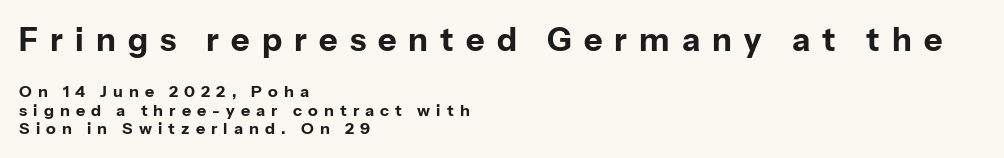
{"serif": "no", "italic": "no", "bold": "yes", "weight": "bold", "width": "normal", "stroke_contrast": "low", "x_height": "medium", "monospaced": "no", "underline": "no", "align": "left", "line_spacing": "tight", "line_spacing_ratio": 1.15, "letter_spacing": "wide", "letter_spacing_em": 0.38, "larger_block": "first", "size_ratio": 2.0, "glyph_px": 32}
